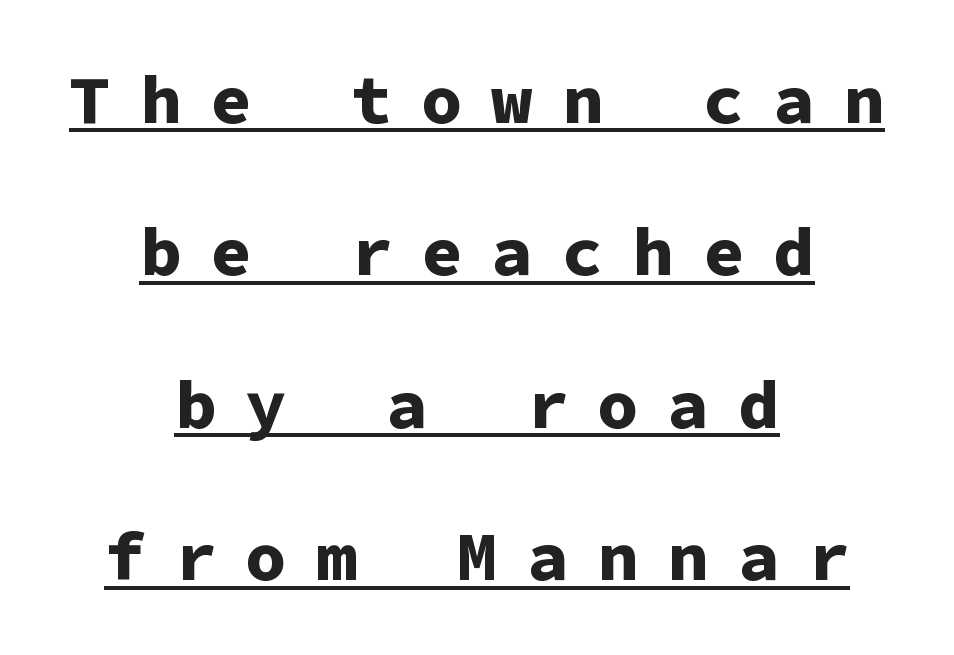
Q: Is the text bold? A: Yes.
Q: Is the text italic (slanted)? A: No, it is upright.
Q: Is the typeface a serif or a sans-serif typeface? A: Sans-serif.
Q: Is the text underlined? A: Yes.
Q: How is the paragraph aligned? A: Centered.
Q: Is the spacing between letters normal or unusually wide? A: Unusually wide.
Q: Is the spacing between lines tight, normal or loose? A: Loose.
Q: Width (condensed, normal, or wide)? A: Normal.
Q: Stroke contrast? A: Low.
Q: x-height? A: Medium.
Q: Monospaced? A: Yes.
